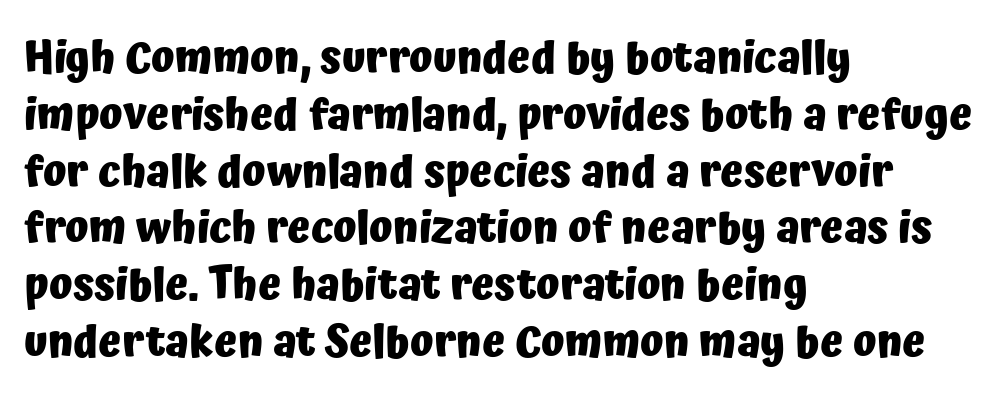
Caption: bold face, heavy strokes. The compositor pushed each line to the left boundary. The leading is moderate, giving the passage an even texture. The words here are not underlined. The typography opts for an upright posture over an oblique one.
